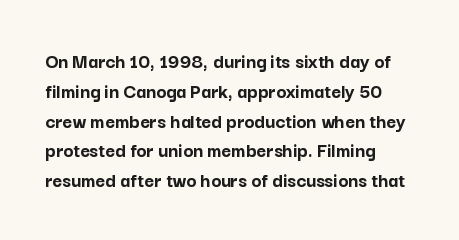
Q: Is the text bold? A: Yes.
Q: Is the text italic (slanted)? A: No, it is upright.
Q: Is the text underlined? A: No.
Q: How is the paragraph aligned? A: Left-aligned.
Q: Is the spacing between letters normal or unusually wide? A: Normal.
Q: Is the spacing between lines tight, normal or loose? A: Normal.
